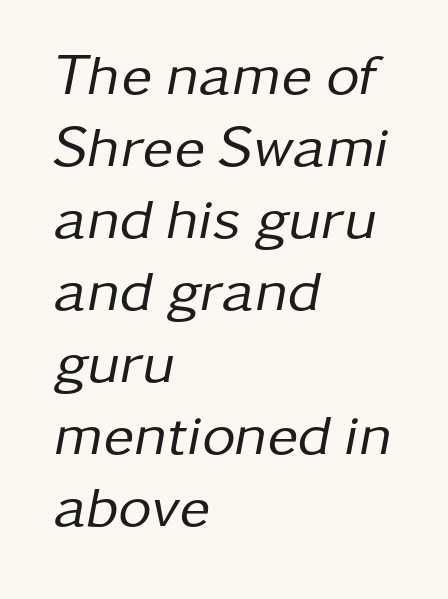
The image shows 58 px regular-weight type, italic (leaning right); set left-aligned, line spacing 1.24x, normal letter spacing, not underlined; low stroke contrast and a medium x-height.
